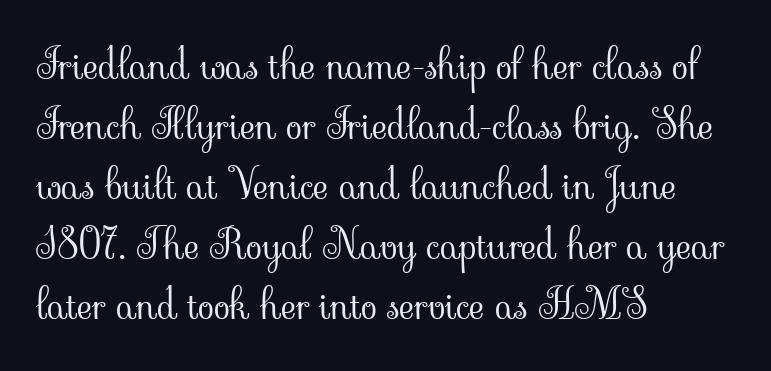
{"serif": "yes", "italic": "no", "bold": "no", "weight": "light", "width": "normal", "stroke_contrast": "low", "x_height": "small", "monospaced": "no", "underline": "no", "align": "left", "line_spacing": "normal", "line_spacing_ratio": 1.43, "letter_spacing": "normal", "letter_spacing_em": 0.0, "glyph_px": 42}
